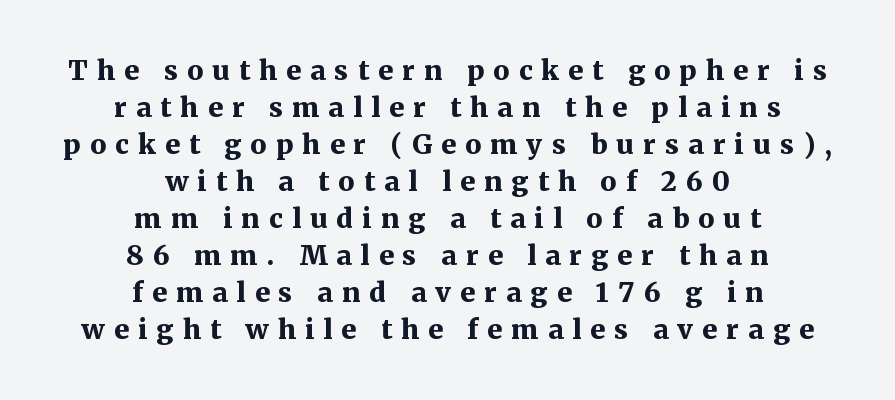
The paragraph shown floats in the horizontal middle. The type sits square on the baseline with zero lean. Check the space under the baseline: it is left empty. Between one letter and the next there's a generous, obvious gap. These lines sit exactly where default settings would place them.
